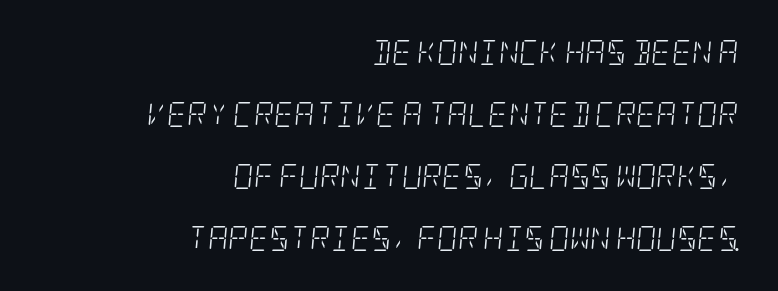
Line spacing here is loose. Has an underline been added? It has not. The letters are slanted; this is an italic face. Inter-character spacing is left at the font's built-in metrics.
